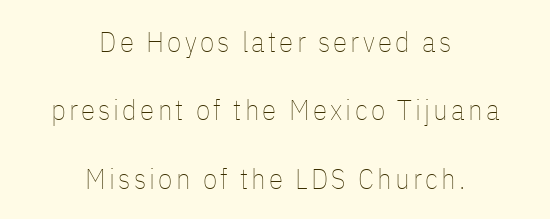
{"italic": "no", "bold": "no", "weight": "thin", "width": "condensed", "stroke_contrast": "low", "x_height": "medium", "monospaced": "no", "underline": "no", "align": "center", "line_spacing": "loose", "line_spacing_ratio": 2.36, "glyph_px": 29}
